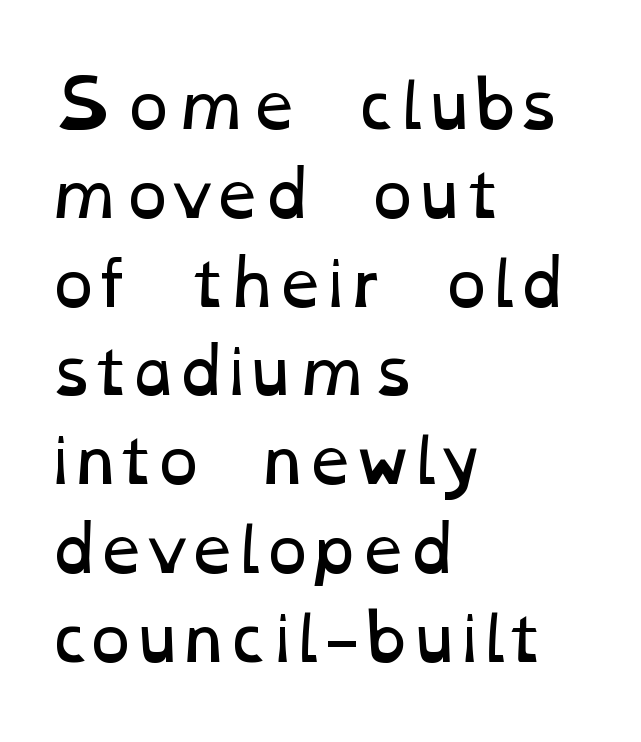
The image shows 63 px regular-weight, wide type; set left-aligned, normal line spacing (1.41x), normal letter spacing, not underlined; low stroke contrast and a medium x-height.
